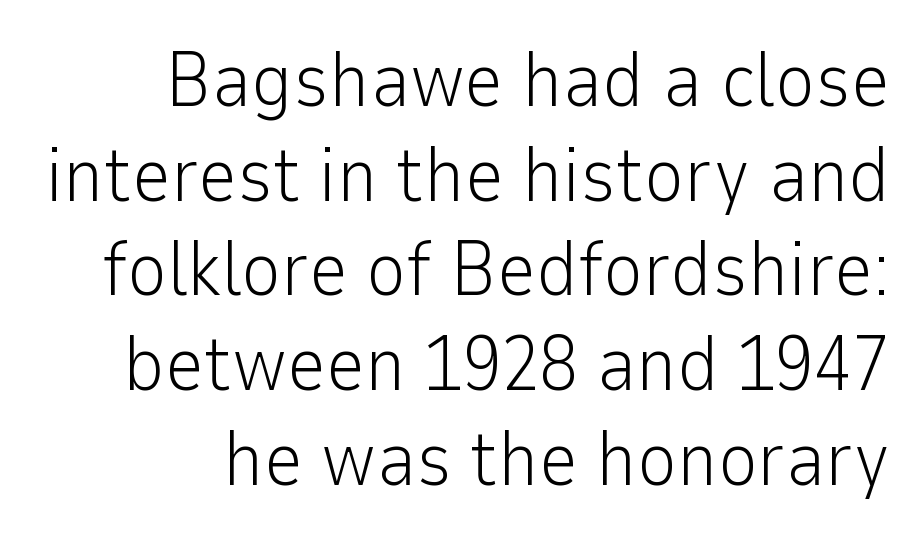
A roman cut, with each character standing at attention. Beneath every word, the page is bare. Is this a fixed-width face? No — the glyphs have proportional, varying widths. Which margin do the lines hug? The right one — the left edge is uneven. Heft: none added — not bold. Short note: letters normally spaced.
